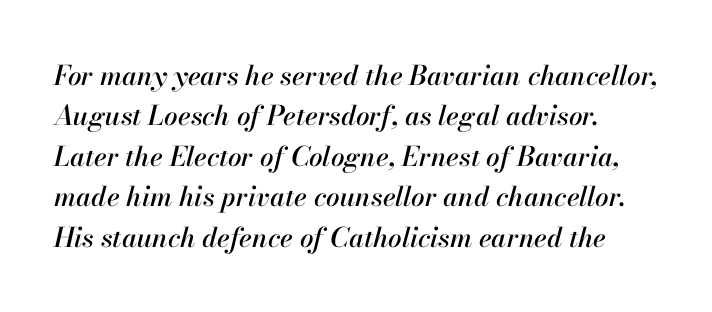
Q: Is the text italic (slanted)? A: Yes, it leans right by about 13 degrees.
Q: Is the text underlined? A: No.
Q: Is the spacing between letters normal or unusually wide? A: Normal.
Q: Is the spacing between lines tight, normal or loose? A: Normal.
